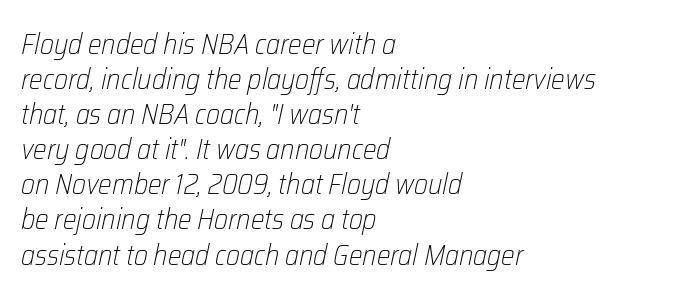
Bare-footed words on every line. Caption: face not bold, strokes unweighted. All the whitespace from short lines collects on the right. Observe the ordinary spacing: letters are neighbours, not strangers.
